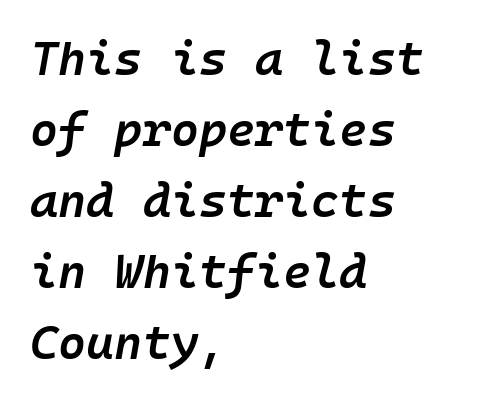
The image shows 48 px semibold type, italic (leaning right); set left-aligned, normal line spacing (1.48x), normal letter spacing, not underlined; low stroke contrast and a medium x-height.
